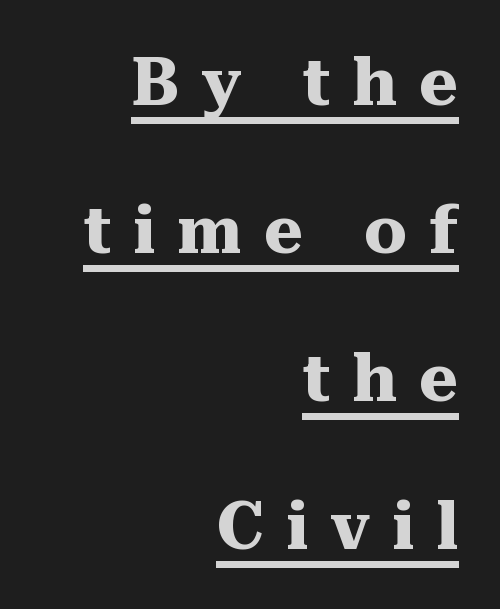
{"serif": "yes", "italic": "no", "bold": "yes", "weight": "heavy", "width": "normal", "stroke_contrast": "medium", "x_height": "medium", "monospaced": "no", "underline": "yes", "align": "right", "line_spacing": "loose", "line_spacing_ratio": 2.21, "letter_spacing": "wide", "letter_spacing_em": 0.33, "glyph_px": 67}
